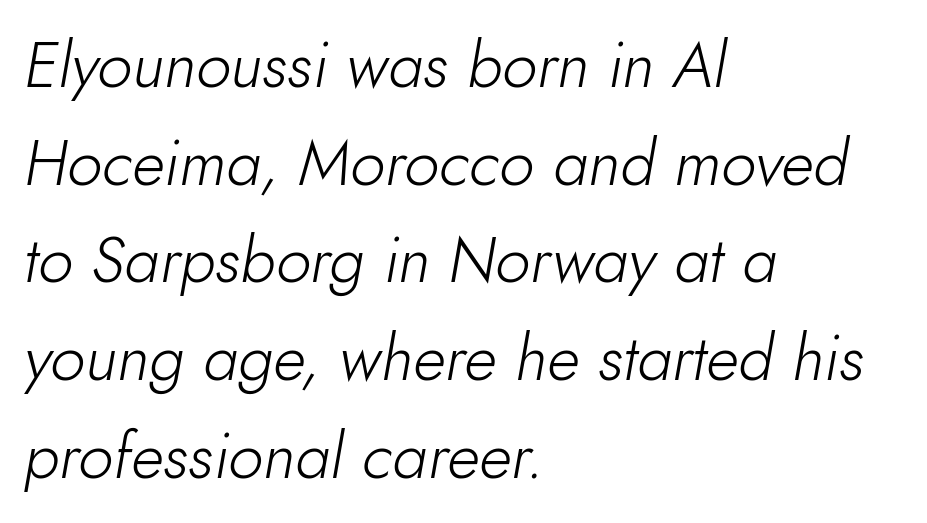
A student would call this left alignment; a typographer would say flush left, rag right. How would I describe the line gaps? Plain and ordinary. The words here are not underlined. A typesetter would call this zero additional tracking.
